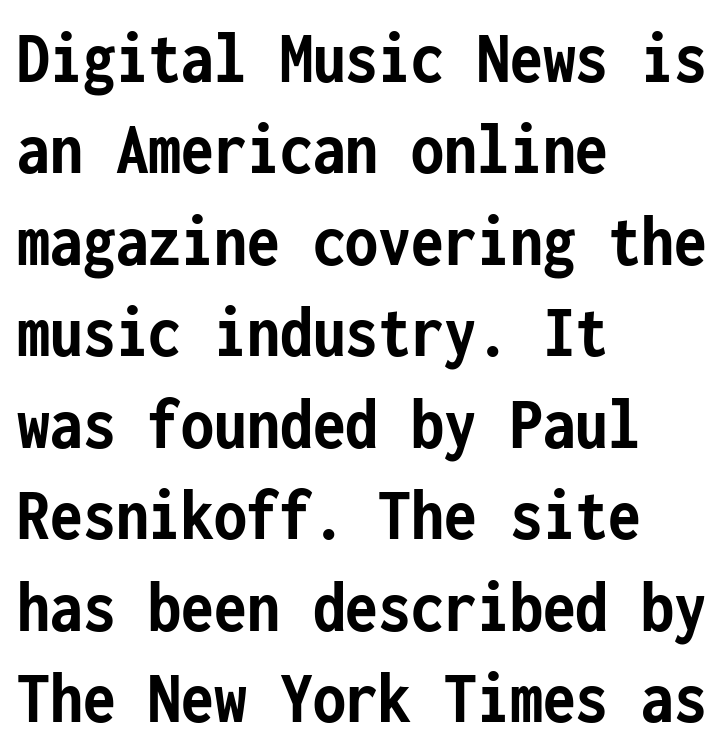
{"serif": "no", "italic": "no", "bold": "yes", "weight": "semibold", "width": "condensed", "stroke_contrast": "low", "x_height": "medium", "monospaced": "yes", "underline": "no", "align": "left", "line_spacing_ratio": 1.22, "letter_spacing": "normal", "letter_spacing_em": 0.0, "glyph_px": 75}
